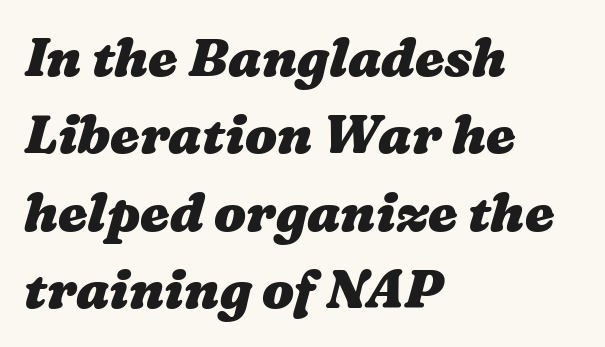
The image shows 53 px heavy, wide type; set left-aligned, normal line spacing (1.46x), normal letter spacing, not underlined; medium stroke contrast and a medium x-height.
